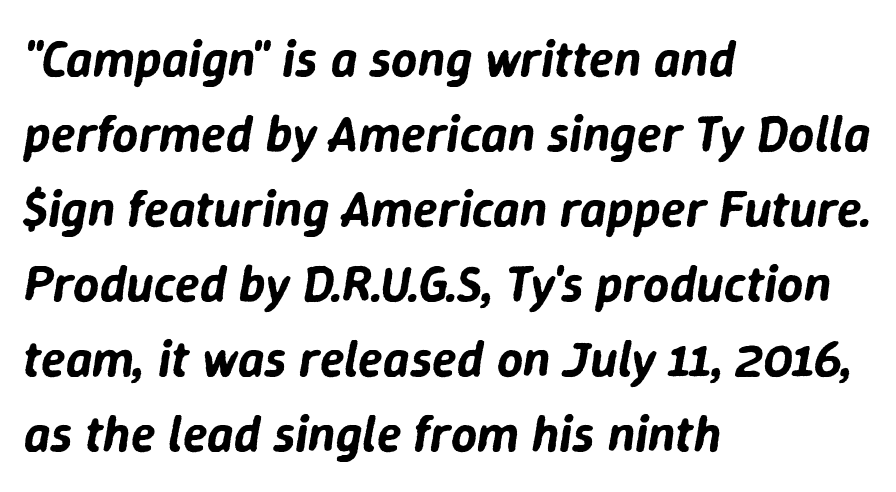
{"italic": "yes", "lean": "right", "slant_degrees": 9, "width": "normal", "stroke_contrast": "low", "x_height": "medium", "monospaced": "no", "underline": "no", "align": "left", "line_spacing": "normal", "line_spacing_ratio": 1.47, "letter_spacing": "normal", "letter_spacing_em": 0.0, "glyph_px": 51}
